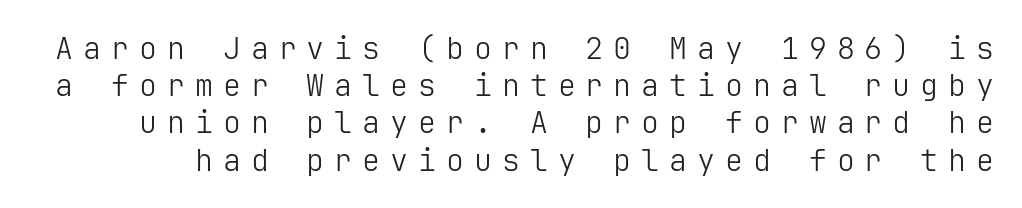
The image shows 30 px light sans-serif type, upright; set line spacing 1.24x, unusually wide letter spacing (+0.33 em), not underlined; low stroke contrast and a medium x-height.
